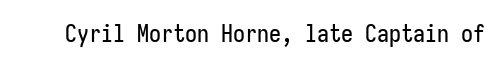
Q: Is the text italic (slanted)? A: No, it is upright.
Q: Is the text underlined? A: No.
Q: Is the spacing between letters normal or unusually wide? A: Normal.
